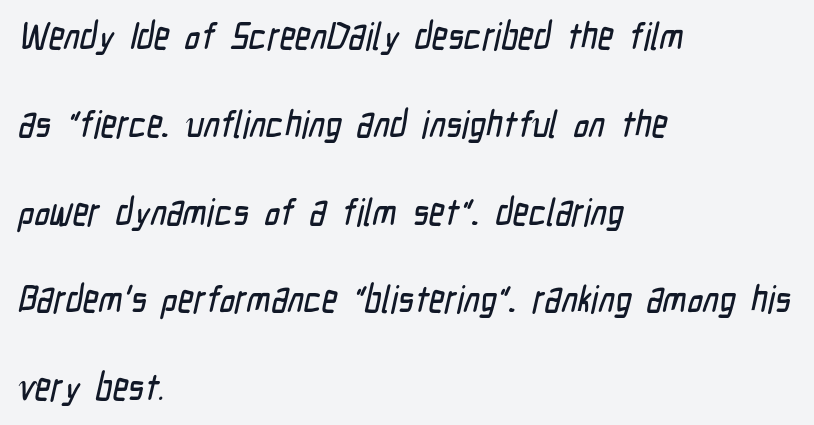
Spacing between characters is what you'd get straight out of the box. Regarding serifs, this sample does without them. The specimen omits any rule beneath the text block's lines. Proportional: the letters do not fall into vertical columns.
